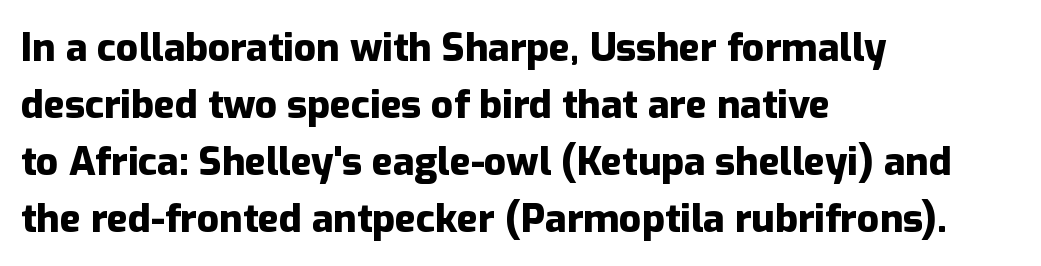
Q: Is the text bold? A: Yes.
Q: Is the text italic (slanted)? A: No, it is upright.
Q: Is the typeface a serif or a sans-serif typeface? A: Sans-serif.
Q: Is the text underlined? A: No.
Q: How is the paragraph aligned? A: Left-aligned.
Q: Is the spacing between letters normal or unusually wide? A: Normal.
Q: Is the spacing between lines tight, normal or loose? A: Normal.
Q: Width (condensed, normal, or wide)? A: Normal.
Q: Stroke contrast? A: Low.
Q: x-height? A: Medium.
Q: Monospaced? A: No.
